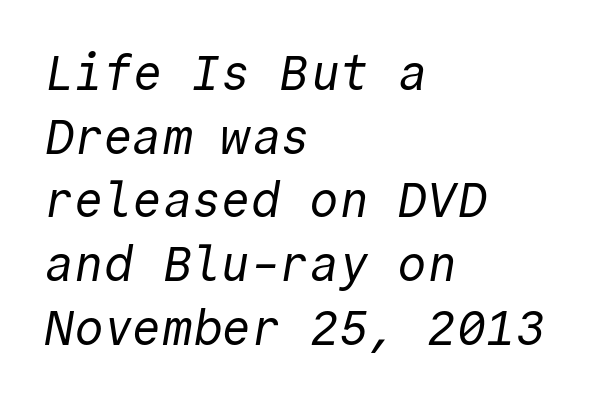
Q: Is the text bold? A: No.
Q: Is the typeface a serif or a sans-serif typeface? A: Sans-serif.
Q: Is the text underlined? A: No.
Q: How is the paragraph aligned? A: Left-aligned.
Q: Is the spacing between letters normal or unusually wide? A: Normal.
Q: Is the spacing between lines tight, normal or loose? A: Normal.
Q: Width (condensed, normal, or wide)? A: Normal.
Q: x-height? A: Medium.
Q: Monospaced? A: Yes.
